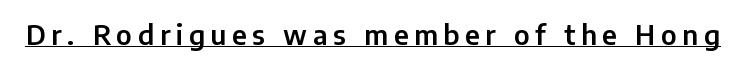
Q: Is the text italic (slanted)? A: No, it is upright.
Q: Is the text underlined? A: Yes.
Q: Is the spacing between letters normal or unusually wide? A: Unusually wide.
